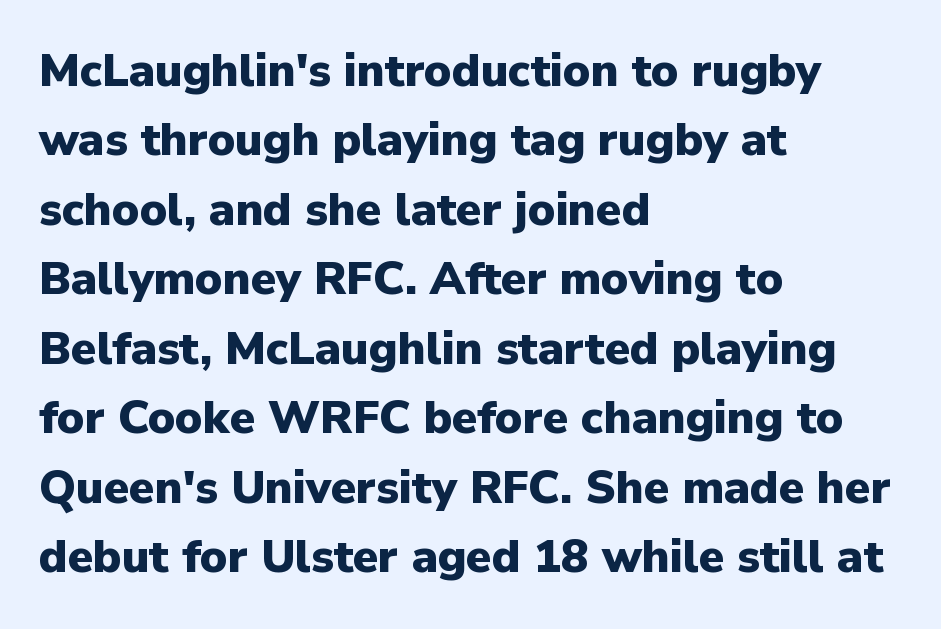
{"serif": "no", "italic": "no", "bold": "yes", "weight": "heavy", "width": "normal", "stroke_contrast": "low", "x_height": "medium", "monospaced": "no", "underline": "no", "align": "left", "line_spacing": "normal", "line_spacing_ratio": 1.51, "letter_spacing": "normal", "letter_spacing_em": 0.0, "glyph_px": 46}
